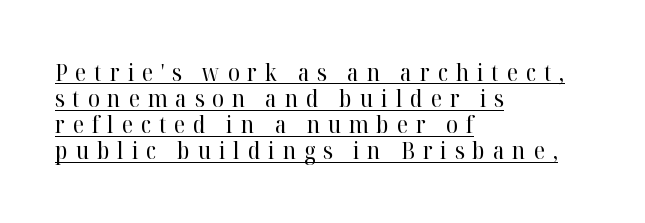
The image shows 24 px text type, upright; set left-aligned, tight line spacing (1.09x), unusually wide letter spacing (+0.33 em), underlined.
